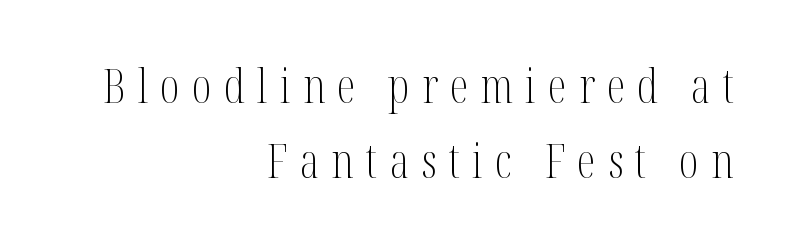
The font family rendered here belongs to the serif group. Does the copy run flush right? Yes — the right margin is perfectly even. Posture: straight, roman, zero tilt. On a weight scale, this lands at 450 or below.
